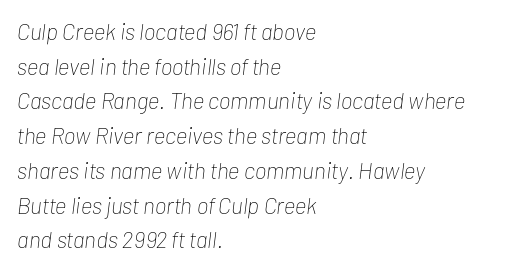
The zone under the glyphs is completely vacant. One-word summary of the alignment: left. No letter is thick-stroked: the sample isn't bold. You can tell it's italic because the verticals aren't actually vertical.
